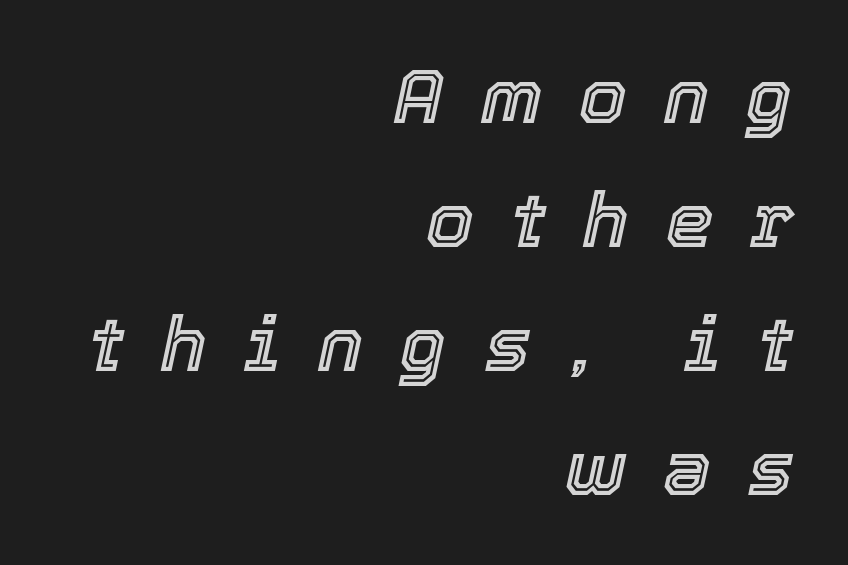
{"italic": "yes", "lean": "right", "slant_degrees": 12, "width": "normal", "x_height": "medium", "monospaced": "no", "underline": "no", "align": "right", "line_spacing": "normal", "line_spacing_ratio": 1.63, "letter_spacing": "wide", "letter_spacing_em": 0.49, "glyph_px": 76}
